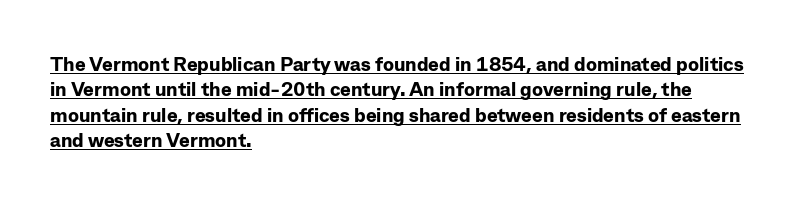
{"italic": "no", "bold": "yes", "underline": "yes", "align": "left", "line_spacing": "normal", "line_spacing_ratio": 1.27, "letter_spacing": "normal", "letter_spacing_em": 0.0, "glyph_px": 20}
